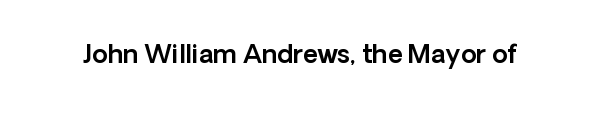
The image shows 25 px text type, upright; set normal letter spacing, not underlined.
